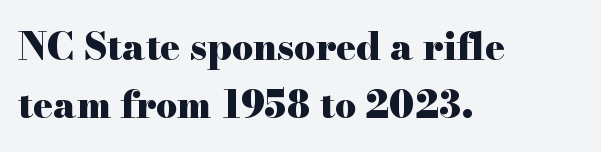
The rendering uses natural spacing where letterforms have individual widths. Quick note: underline off. Is this a sans? No — the strokes have serifs. Plenty of ink on the page — the face is bold. The letterforms sit shoulder to shoulder at normal distance. Each line starts at the same left margin while the right side varies.
